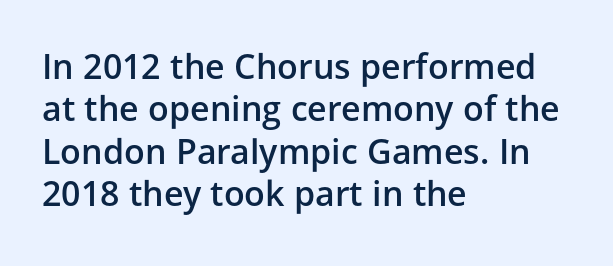
The image shows 34 px semibold sans-serif type, upright; set left-aligned, normal line spacing (1.25x), normal letter spacing, not underlined; low stroke contrast and a medium x-height.
